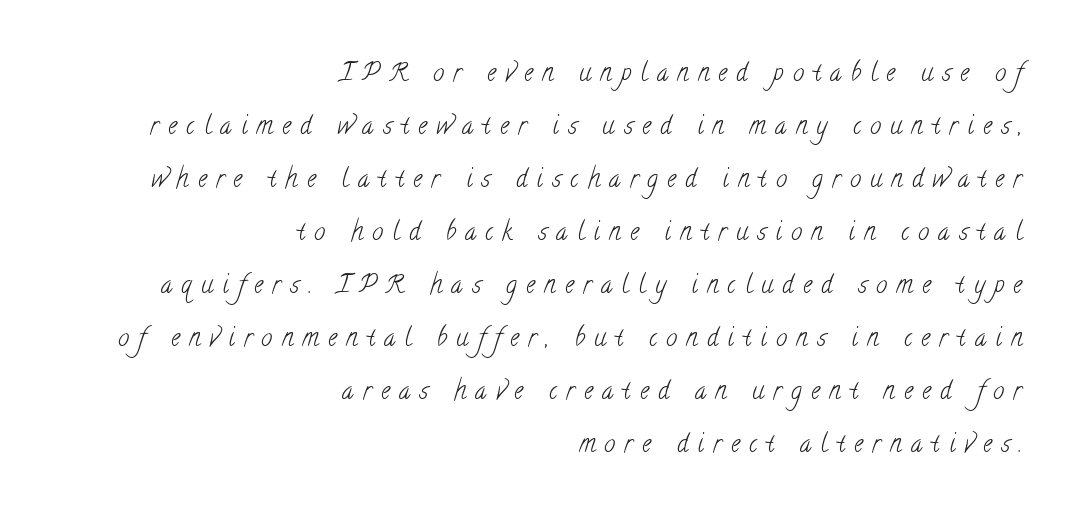
Q: Is the text bold? A: No.
Q: Is the text underlined? A: No.
Q: How is the paragraph aligned? A: Right-aligned.
Q: Is the spacing between letters normal or unusually wide? A: Unusually wide.
Q: Is the spacing between lines tight, normal or loose? A: Loose.
